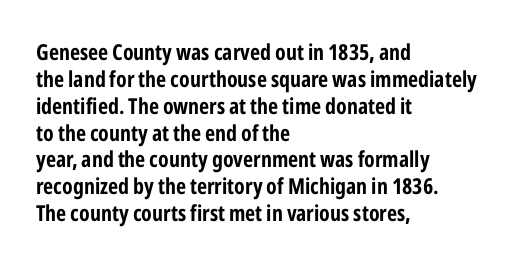
The image shows 22 px bold type, upright; set left-aligned, line spacing 1.22x, normal letter spacing, not underlined.
